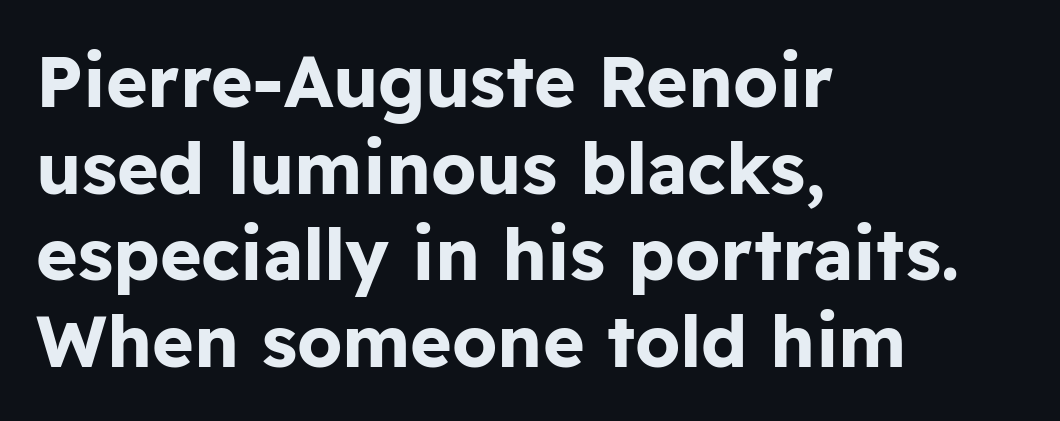
The image shows 71 px bold sans-serif type, upright; set left-aligned, line spacing 1.22x, normal letter spacing, not underlined; low stroke contrast and a medium x-height.
